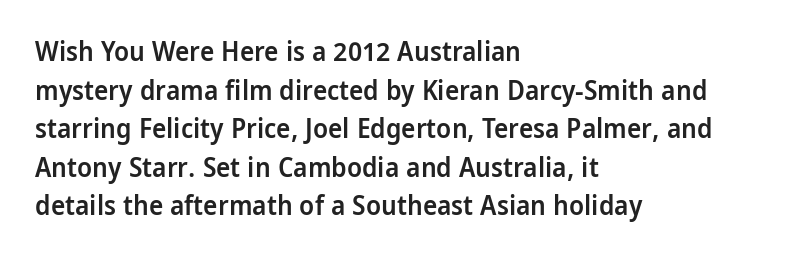
The image shows 27 px text type, upright; set left-aligned, normal line spacing (1.43x), normal letter spacing, not underlined.
